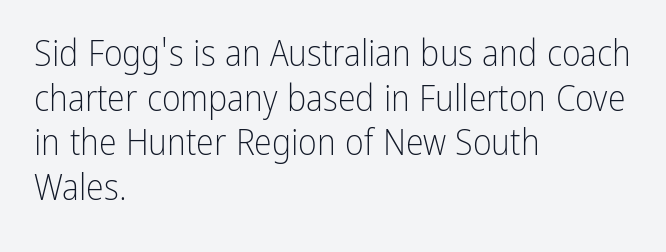
Q: Is the text bold? A: No.
Q: Is the text italic (slanted)? A: No, it is upright.
Q: Is the typeface a serif or a sans-serif typeface? A: Sans-serif.
Q: Is the text underlined? A: No.
Q: How is the paragraph aligned? A: Left-aligned.
Q: Is the spacing between letters normal or unusually wide? A: Normal.
Q: Width (condensed, normal, or wide)? A: Condensed.
Q: Stroke contrast? A: Low.
Q: x-height? A: Medium.
Q: Monospaced? A: No.
